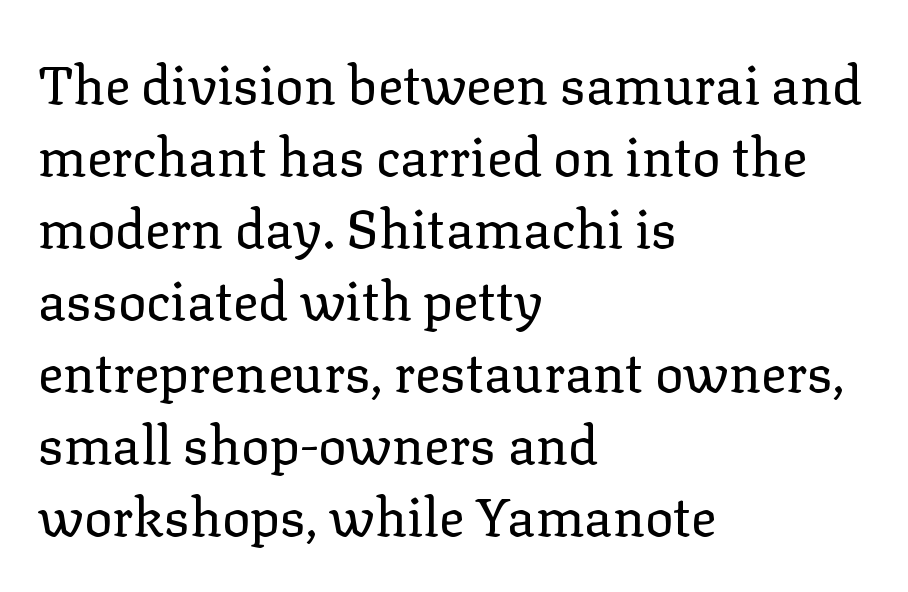
Q: Is the text bold? A: No.
Q: Is the text italic (slanted)? A: No, it is upright.
Q: Is the typeface a serif or a sans-serif typeface? A: Serif.
Q: Is the text underlined? A: No.
Q: How is the paragraph aligned? A: Left-aligned.
Q: Is the spacing between letters normal or unusually wide? A: Normal.
Q: Is the spacing between lines tight, normal or loose? A: Normal.
Q: Width (condensed, normal, or wide)? A: Normal.
Q: Stroke contrast? A: Low.
Q: x-height? A: Medium.
Q: Monospaced? A: No.
